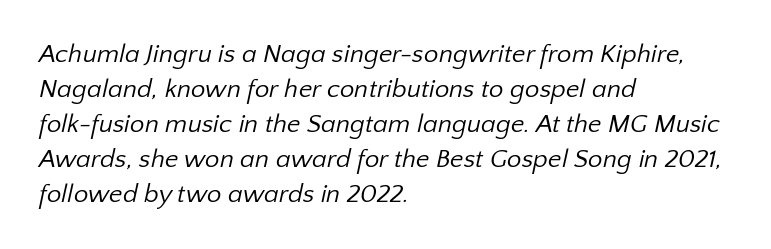
The space directly below the letters is spotless. In terms of leading, this rendering sits right in the middle. Notice how the passage keeps a crisp vertical edge on the left only. Tracking here is standard; glyphs follow each other at the usual distance.
